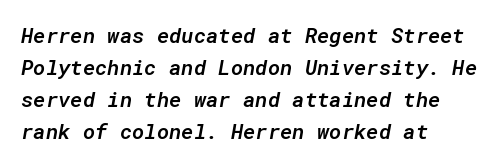
The gaps between neighbouring characters are ordinary and unremarkable. These lines were composed using italics. These lines sit exactly where default settings would place them. The string is rendered with underlining switched off. Look at the stroke-to-counter ratio: somewhat heavy, a semibold. The ragged edge is on the right, which tells us the setting is flush left.
